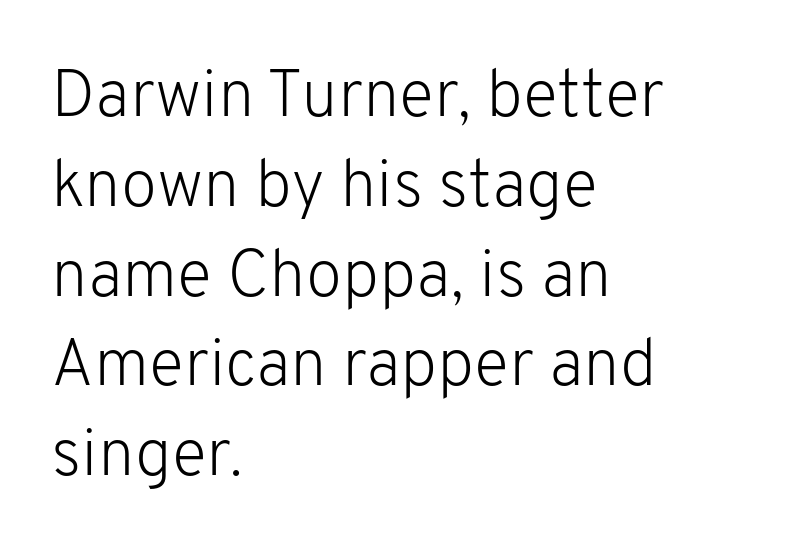
The image shows 66 px light sans-serif type, upright; set left-aligned, normal line spacing (1.36x), normal letter spacing, not underlined; low stroke contrast and a medium x-height.
